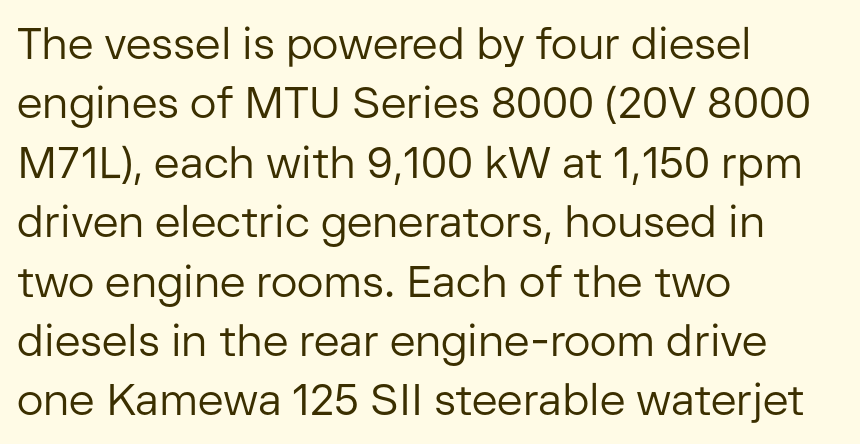
Q: Is the text bold? A: No.
Q: Is the text italic (slanted)? A: No, it is upright.
Q: Is the typeface a serif or a sans-serif typeface? A: Sans-serif.
Q: Is the text underlined? A: No.
Q: How is the paragraph aligned? A: Left-aligned.
Q: Is the spacing between letters normal or unusually wide? A: Normal.
Q: Is the spacing between lines tight, normal or loose? A: Normal.
Q: Width (condensed, normal, or wide)? A: Normal.
Q: Stroke contrast? A: Low.
Q: x-height? A: Medium.
Q: Monospaced? A: No.
